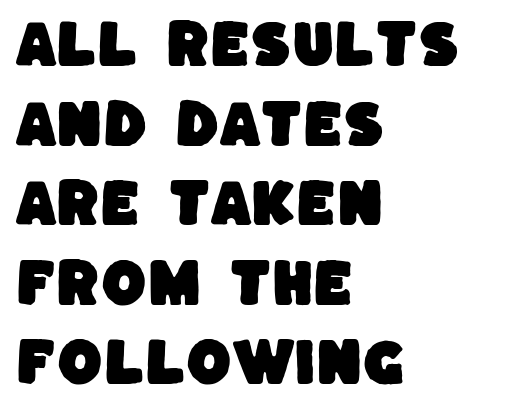
{"serif": "no", "width": "normal", "stroke_contrast": "low", "x_height": "large", "monospaced": "no", "underline": "no", "align": "left", "line_spacing": "normal", "line_spacing_ratio": 1.53, "letter_spacing": "normal", "letter_spacing_em": 0.0, "glyph_px": 52}
